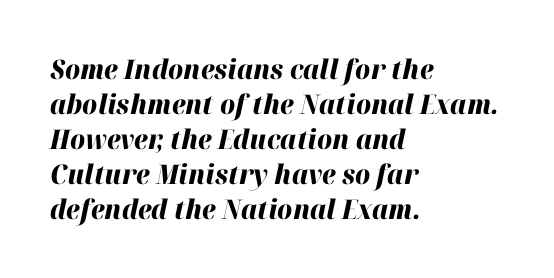
The specimen reads as italic at a glance. Successive baselines arrive at the customary interval. Look at the tracking — it's just the regular setting, nothing added. The paragraph has a hard left edge and a soft right edge. Honestly, there is no underline to notice here at all. I'd describe the lettering as bold — thick and assertive.
